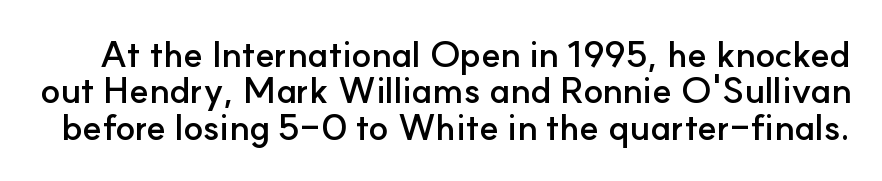
What weight is shown? A full bold with thick strokes. Note: no serifs on the glyphs. The passage shown stacks its lines with hardly any gap. It's the straight-up-and-down kind of type. No word sits above an underline.
